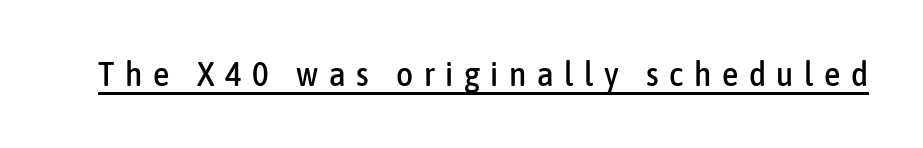
{"serif": "no", "italic": "no", "width": "condensed", "stroke_contrast": "low", "x_height": "medium", "monospaced": "no", "underline": "yes", "letter_spacing": "wide", "letter_spacing_em": 0.32, "glyph_px": 33}
